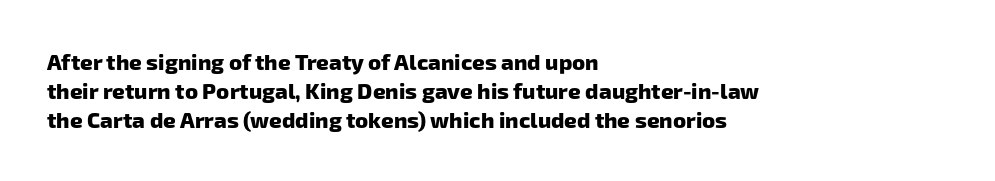
All the whitespace from short lines collects on the right. Honestly, the letter spacing is just normal — you wouldn't notice it. Strokes here are thick enough to call this a true bold. Evenly set lines give the paragraph a standard silhouette. The space beneath each line is pristine and unruled.
